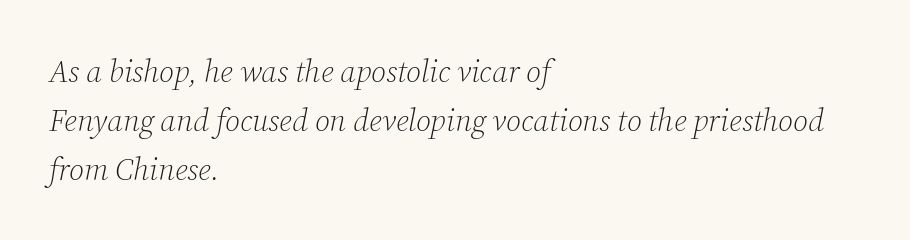
{"serif": "yes", "italic": "yes", "lean": "right", "slant_degrees": 12, "bold": "no", "weight": "light", "width": "normal", "stroke_contrast": "low", "x_height": "medium", "monospaced": "no", "underline": "no", "align": "left", "line_spacing": "normal", "line_spacing_ratio": 1.58, "letter_spacing": "normal", "letter_spacing_em": 0.0, "glyph_px": 31}
